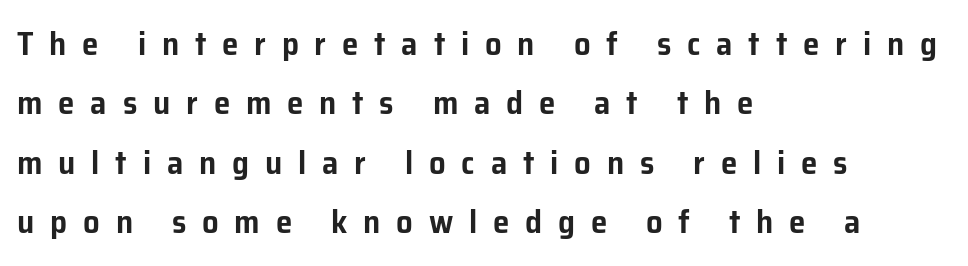
The image shows 33 px sans-serif type, upright; set left-aligned, line spacing 1.8x, unusually wide letter spacing (+0.48 em), not underlined; low stroke contrast and a medium x-height.
